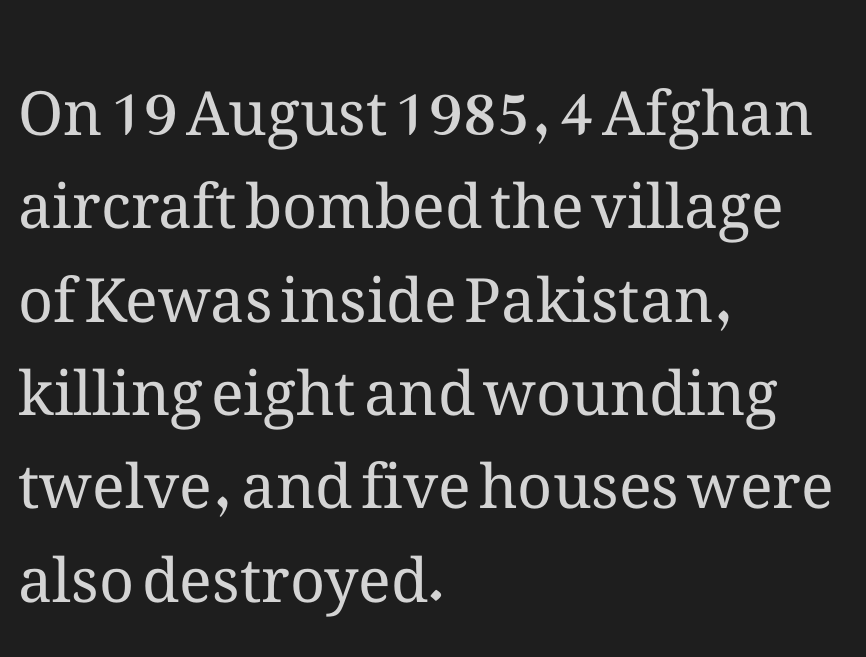
{"italic": "no", "bold": "no", "weight": "regular", "width": "normal", "stroke_contrast": "medium", "x_height": "medium", "monospaced": "no", "underline": "no", "align": "left", "line_spacing": "normal", "line_spacing_ratio": 1.53, "letter_spacing": "normal", "letter_spacing_em": 0.0, "glyph_px": 61}
